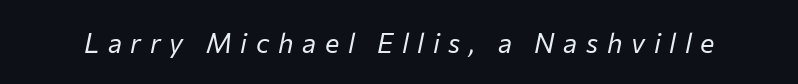
Designer's note — italics engaged. The tracking reads as deliberately expanded to a designer's eye. Quick note: underline off. Is the stroke heavy? The answer is a plain regular-or-lighter.
